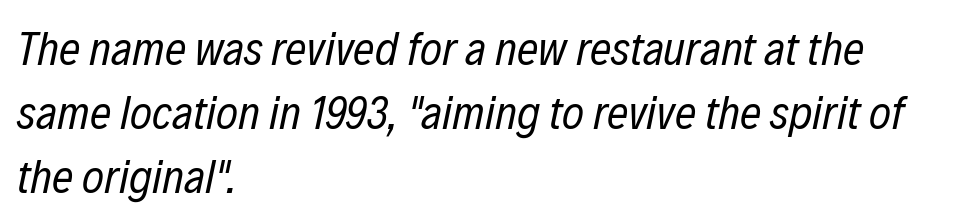
Vertically, the passage feels balanced, rows spaced as you'd expect. The letters sit at their default tracking, neither squeezed nor spread. Would a proofreader flag this as italicized? Yes. The rendering anchors every line to the left-hand side.
